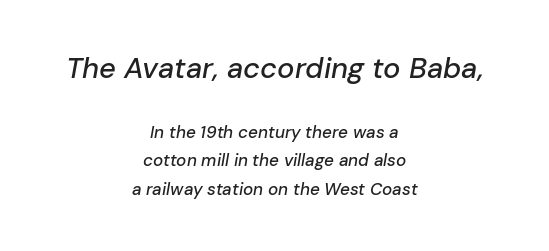
The image shows 29 px text type, italic (leaning right); set centered, normal line spacing (1.68x), normal letter spacing, not underlined; the first (top) block is 1.71x larger; low stroke contrast and a medium x-height.
